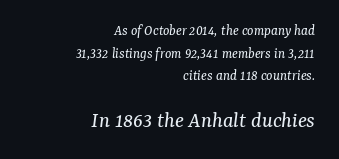
The image shows 23 px text type, italic (leaning right); set right-aligned, normal line spacing (1.51x), normal letter spacing, not underlined; the second (bottom) block is 1.53x larger.
